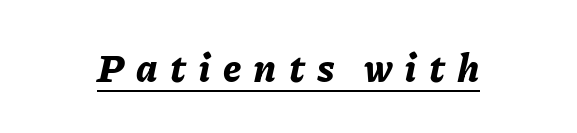
Caption: expanded tracking, letters set apart. The rendering uses natural spacing where letterforms have individual widths. The text carries the slant typical of an italic or oblique font. This sample carries an underscore along the baseline area. Emphasis by weight is at full strength: bold.
